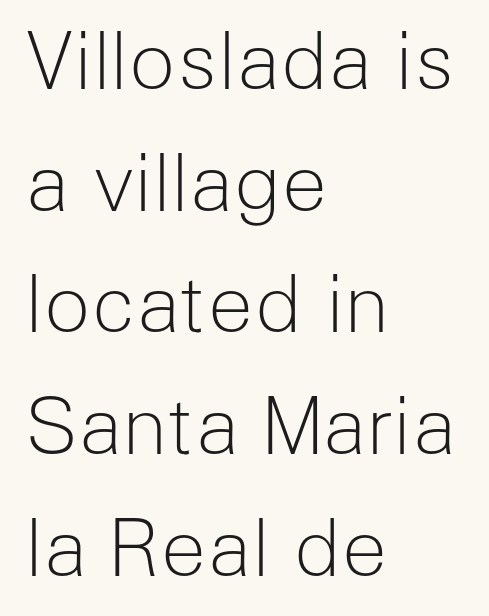
{"serif": "no", "italic": "no", "bold": "no", "weight": "light", "width": "normal", "stroke_contrast": "low", "x_height": "medium", "monospaced": "no", "underline": "no", "align": "left", "line_spacing": "normal", "line_spacing_ratio": 1.56, "letter_spacing": "normal", "letter_spacing_em": 0.0, "glyph_px": 78}
